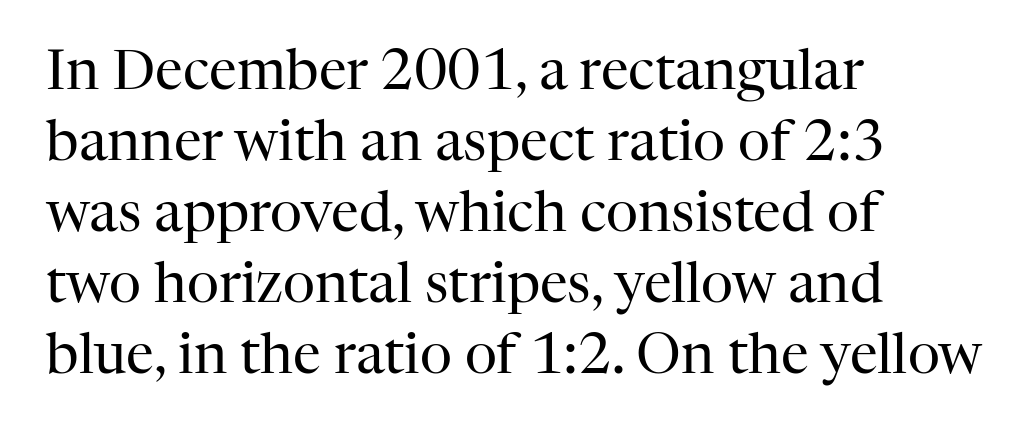
Q: Is the text bold? A: No.
Q: Is the text italic (slanted)? A: No, it is upright.
Q: Is the typeface a serif or a sans-serif typeface? A: Serif.
Q: Is the text underlined? A: No.
Q: How is the paragraph aligned? A: Left-aligned.
Q: Is the spacing between letters normal or unusually wide? A: Normal.
Q: Is the spacing between lines tight, normal or loose? A: Normal.
Q: Width (condensed, normal, or wide)? A: Normal.
Q: Stroke contrast? A: High.
Q: x-height? A: Medium.
Q: Monospaced? A: No.
